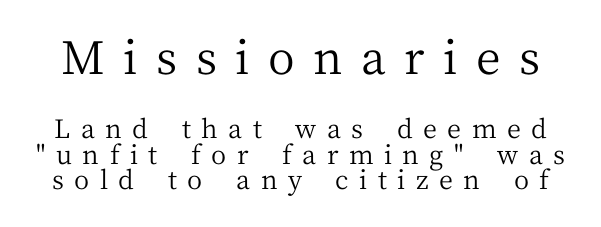
Do the characters align in a grid? No, the font is proportional. This layout puts the oversized block above and the modest block below. Quick note: interline space is minimal. Think standard paragraph weight, or any step lighter than that. Note: serifs present on the glyphs.
